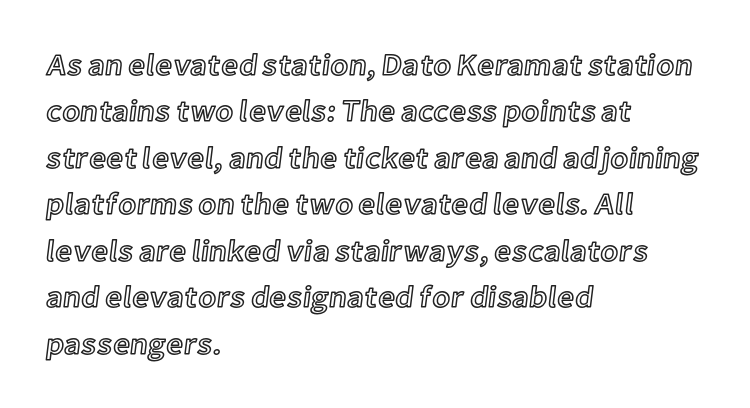
One-word summary of the alignment: left. This sample has the flowing, uneven cadence of proportional lettering. Between one letter and the next there's only the usual sliver of space.
